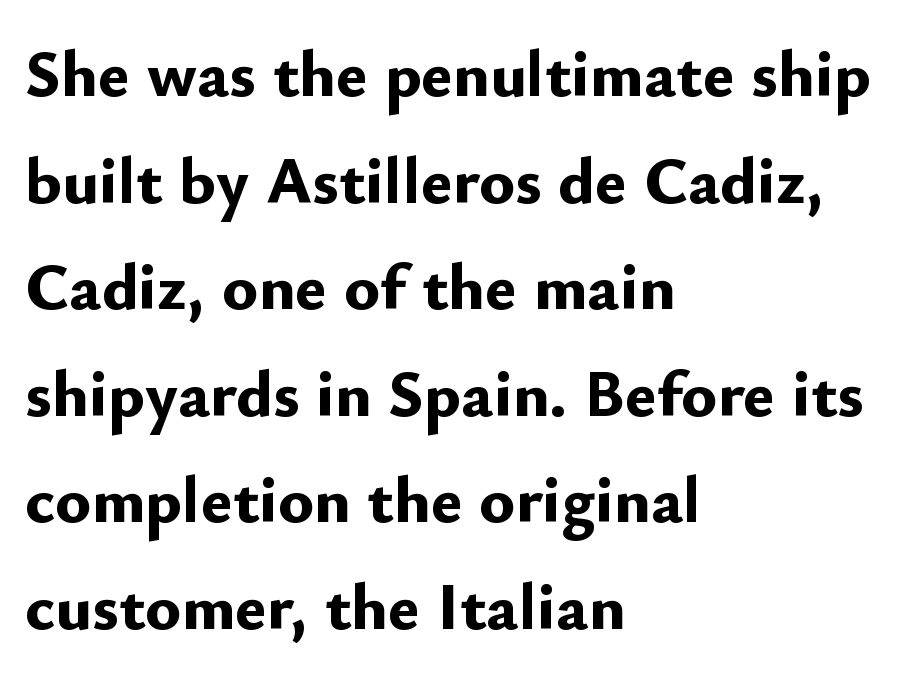
{"serif": "no", "italic": "no", "bold": "yes", "weight": "bold", "width": "normal", "stroke_contrast": "low", "x_height": "small", "monospaced": "no", "underline": "no", "align": "left", "line_spacing": "normal", "line_spacing_ratio": 1.59, "letter_spacing": "normal", "letter_spacing_em": 0.0, "glyph_px": 67}
